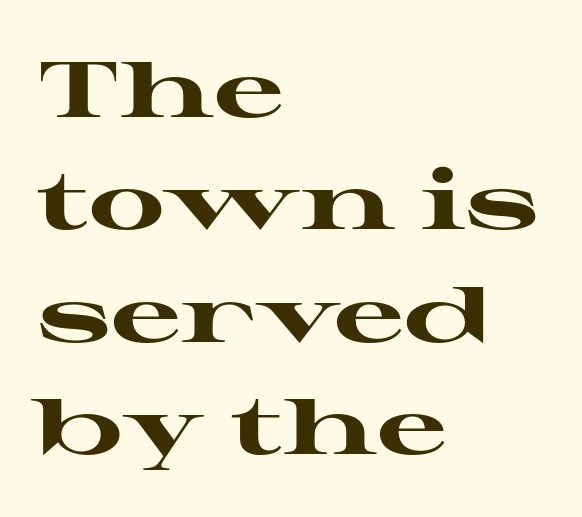
The image shows 78 px heavy, wide serif type, upright; set left-aligned, normal line spacing (1.44x), normal letter spacing, not underlined; high stroke contrast and a medium x-height.
